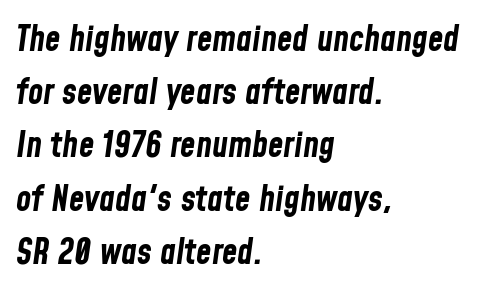
The image shows 35 px bold, condensed type, italic (leaning right); set left-aligned, normal line spacing (1.52x), normal letter spacing, not underlined; low stroke contrast and a medium x-height.
